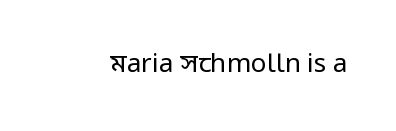
A roman cut, with each character standing at attention. Decoration check: the copy has no underline. The gaps between neighbouring characters are ordinary and unremarkable. Bold? No — there's no thickening of the strokes.
